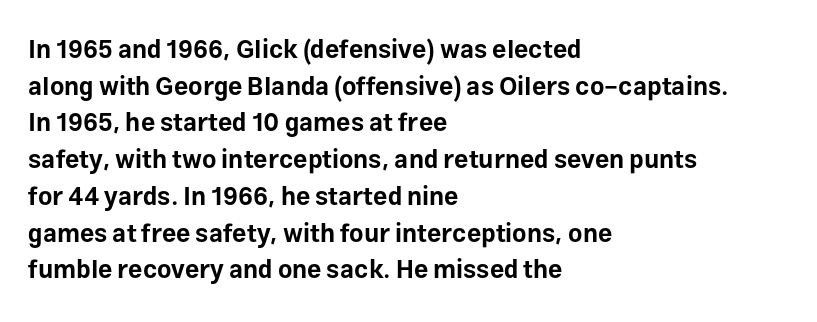
Compared with an ordinary text face, these strokes are far heavier — a full bold. Tall strokes in this sample are plumb rather than angled. Reading down the block, your eye returns to a fixed left position each line. The space directly below the letters is spotless. Leading matches the norm, producing a regular column. The type is set solid horizontally, with unmodified tracking.
